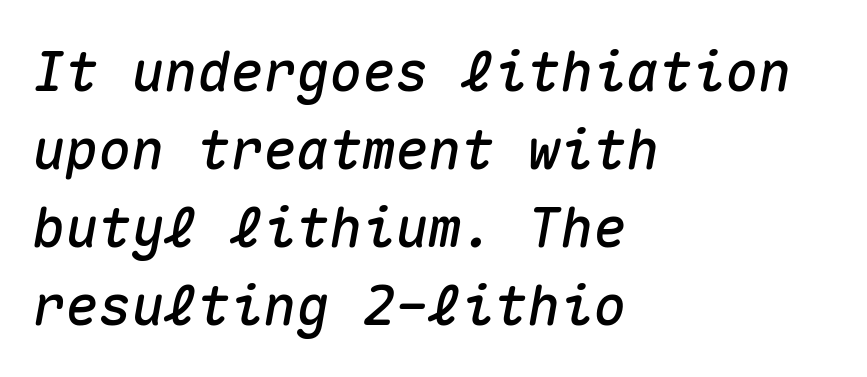
{"italic": "yes", "lean": "right", "slant_degrees": 10, "width": "normal", "stroke_contrast": "medium", "x_height": "medium", "monospaced": "yes", "underline": "no", "align": "left", "line_spacing": "normal", "line_spacing_ratio": 1.42, "letter_spacing": "normal", "letter_spacing_em": 0.0, "glyph_px": 55}
